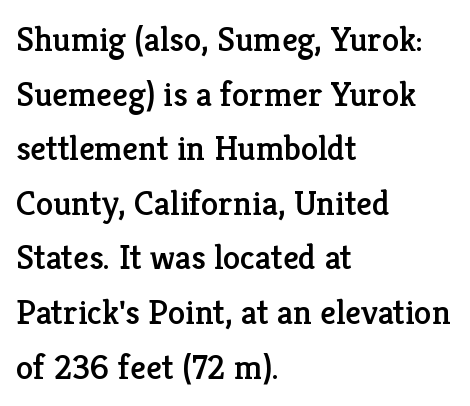
Q: Is the text italic (slanted)? A: No, it is upright.
Q: Is the typeface a serif or a sans-serif typeface? A: Serif.
Q: Is the text underlined? A: No.
Q: How is the paragraph aligned? A: Left-aligned.
Q: Is the spacing between letters normal or unusually wide? A: Normal.
Q: Is the spacing between lines tight, normal or loose? A: Normal.
Q: Width (condensed, normal, or wide)? A: Normal.
Q: Stroke contrast? A: Low.
Q: x-height? A: Medium.
Q: Monospaced? A: No.
